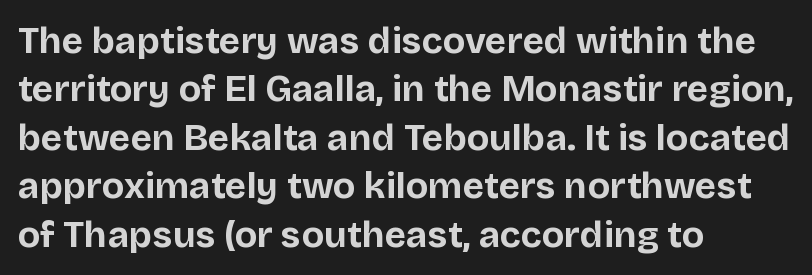
Rule under the text: the space is simply empty. The font is running at its bold setting. Think of a printed novel: that variable character pitch is what you see here. Quick note: not italic, upright. The vertical gap from one line to the next is medium.
